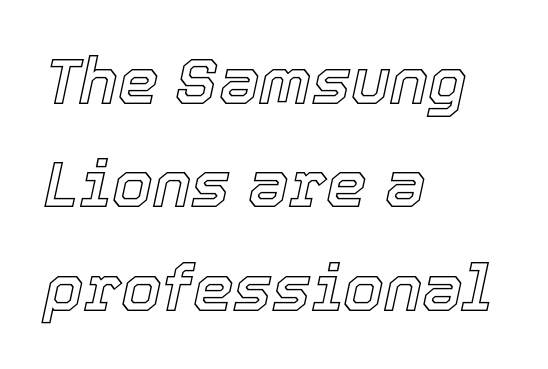
{"italic": "yes", "lean": "right", "slant_degrees": 12, "width": "normal", "x_height": "medium", "monospaced": "no", "underline": "no", "align": "left", "line_spacing": "normal", "line_spacing_ratio": 1.59, "letter_spacing": "normal", "letter_spacing_em": 0.0, "glyph_px": 65}
